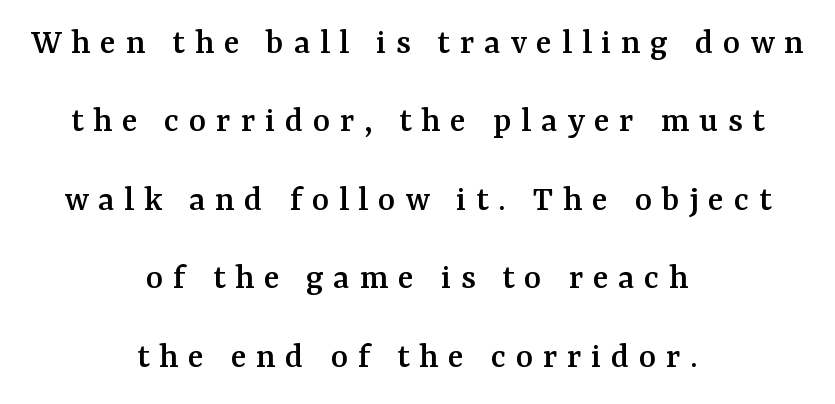
Q: Is the text italic (slanted)? A: No, it is upright.
Q: Is the typeface a serif or a sans-serif typeface? A: Serif.
Q: Is the text underlined? A: No.
Q: How is the paragraph aligned? A: Centered.
Q: Is the spacing between letters normal or unusually wide? A: Unusually wide.
Q: Is the spacing between lines tight, normal or loose? A: Loose.
Q: Width (condensed, normal, or wide)? A: Normal.
Q: Stroke contrast? A: Medium.
Q: x-height? A: Medium.
Q: Monospaced? A: No.
